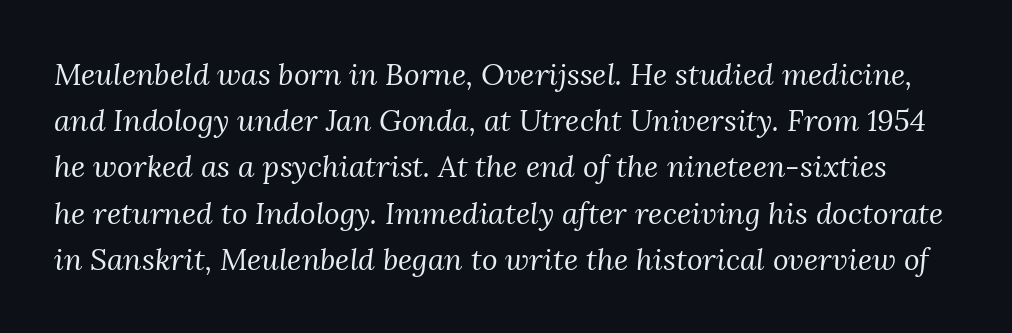
Italic? Definitely — the glyphs are oblique. Each letter keeps its own natural width here, so spacing adapts to shape. The letterforms sit at book weight or below. The space between consecutive lines is moderate.
